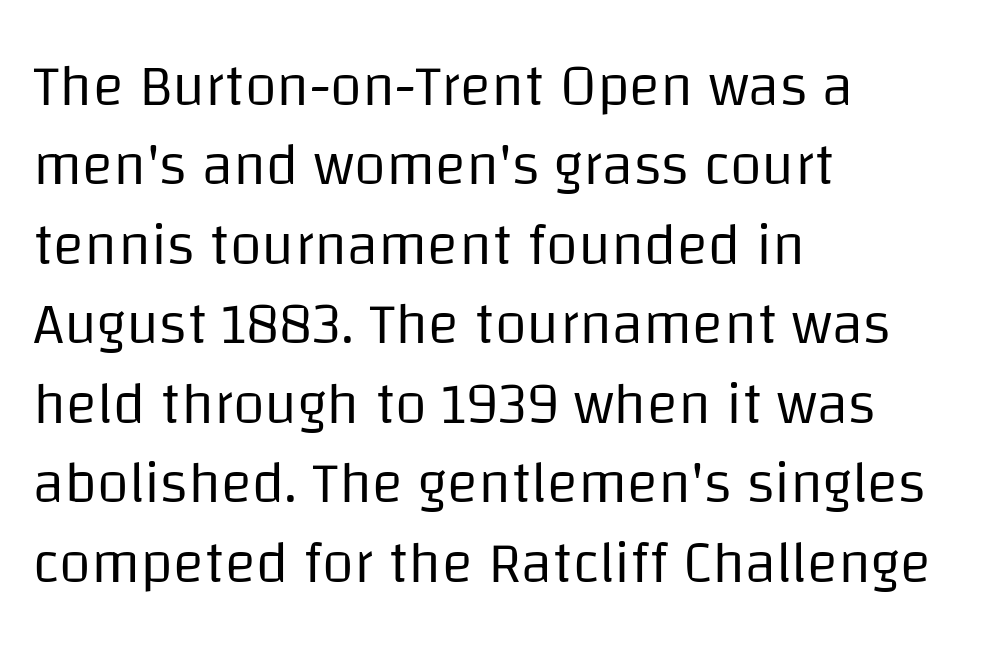
Q: Is the text bold? A: No.
Q: Is the text italic (slanted)? A: No, it is upright.
Q: Is the typeface a serif or a sans-serif typeface? A: Sans-serif.
Q: Is the text underlined? A: No.
Q: How is the paragraph aligned? A: Left-aligned.
Q: Is the spacing between letters normal or unusually wide? A: Normal.
Q: Is the spacing between lines tight, normal or loose? A: Normal.
Q: Width (condensed, normal, or wide)? A: Normal.
Q: Stroke contrast? A: Low.
Q: x-height? A: Large.
Q: Monospaced? A: No.
